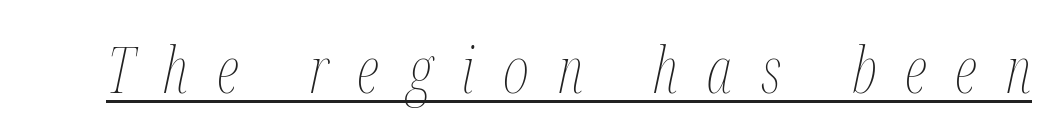
This is not heavy type; no bold has been used. Proportional: the letters do not fall into vertical columns. Descenders here cross a horizontal rule under the line. The letters are spread apart with noticeably loose tracking. The typography opts for an oblique posture over an upright one.
